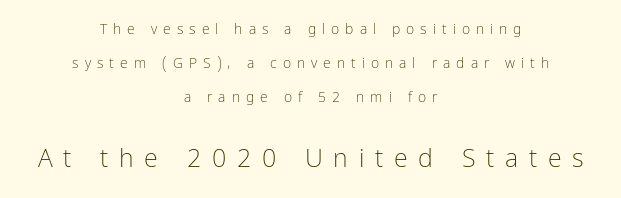
The setting favours the middle, as headings and verse often do. Italic? Not at all — the glyphs are vertical. Honestly, there is no underline to notice here at all. You could only call the tracking loose — the letters float apart. Each new line begins a long way beneath the previous one.
